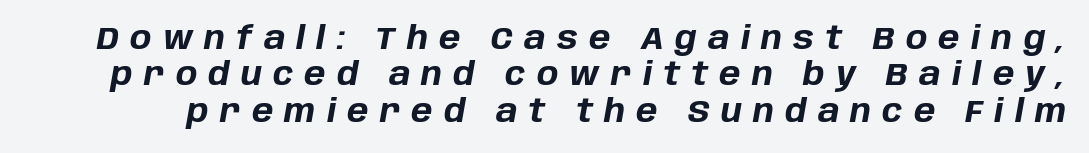
{"italic": "yes", "lean": "right", "slant_degrees": 10, "bold": "yes", "weight": "bold", "width": "normal", "stroke_contrast": "low", "x_height": "large", "monospaced": "no", "underline": "no", "line_spacing": "tight", "line_spacing_ratio": 1.14, "letter_spacing": "wide", "letter_spacing_em": 0.35, "glyph_px": 32}
